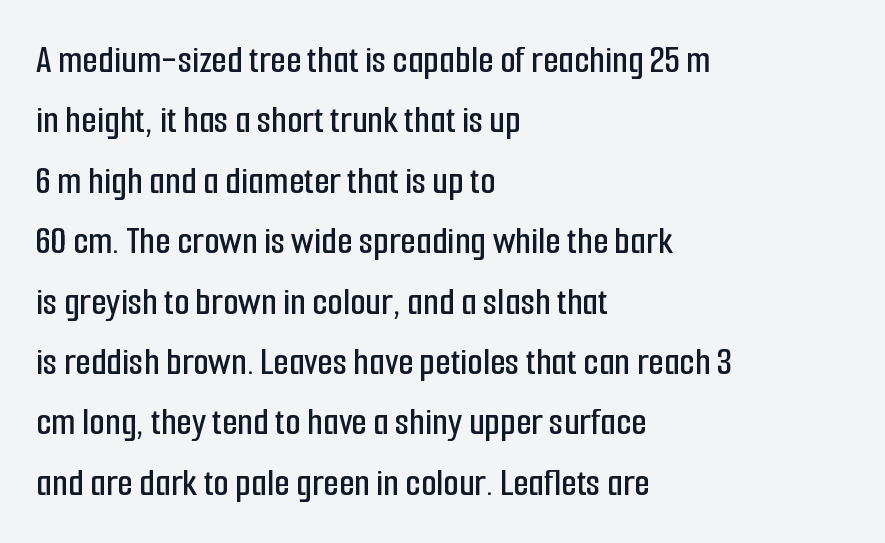
The image shows 40 px condensed sans-serif type, upright; set left-aligned, normal line spacing (1.51x), normal letter spacing, not underlined; low stroke contrast and a medium x-height.
